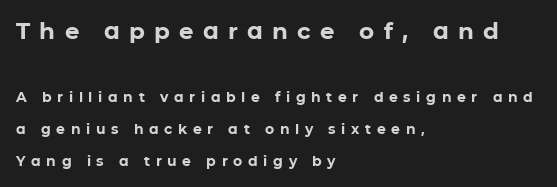
{"italic": "no", "bold": "yes", "underline": "no", "align": "left", "line_spacing": "loose", "line_spacing_ratio": 2.31, "letter_spacing": "wide", "letter_spacing_em": 0.4, "larger_block": "first", "size_ratio": 1.64, "glyph_px": 23}
